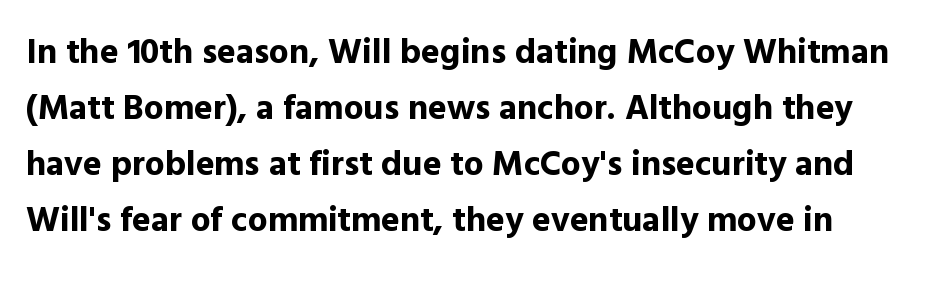
{"serif": "no", "italic": "no", "bold": "yes", "weight": "bold", "width": "normal", "x_height": "medium", "monospaced": "no", "underline": "no", "line_spacing": "normal", "line_spacing_ratio": 1.6, "letter_spacing": "normal", "letter_spacing_em": 0.0, "glyph_px": 35}
